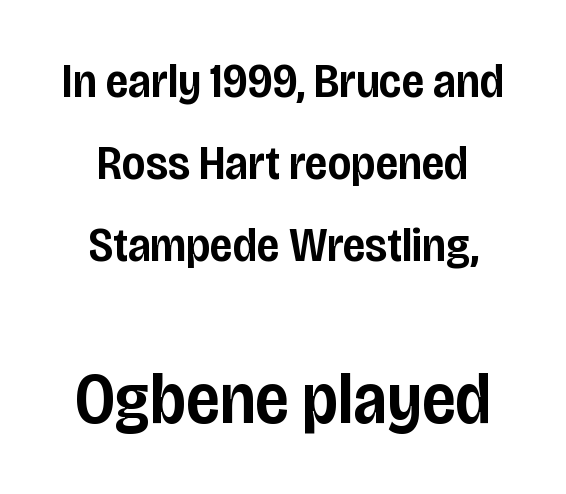
{"serif": "no", "italic": "no", "bold": "semi", "weight": "semibold", "width": "condensed", "stroke_contrast": "low", "x_height": "large", "monospaced": "no", "underline": "no", "align": "center", "line_spacing": "normal", "line_spacing_ratio": 1.67, "letter_spacing": "normal", "letter_spacing_em": 0.0, "larger_block": "second", "size_ratio": 1.49, "glyph_px": 73}
